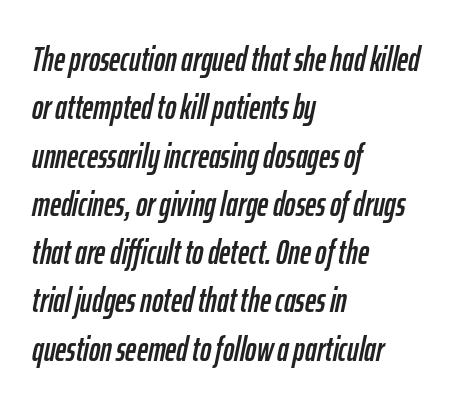
{"italic": "yes", "lean": "right", "slant_degrees": 12, "width": "condensed", "stroke_contrast": "low", "x_height": "medium", "monospaced": "no", "underline": "no", "align": "left", "line_spacing": "normal", "line_spacing_ratio": 1.42, "letter_spacing": "normal", "letter_spacing_em": 0.0, "glyph_px": 34}
